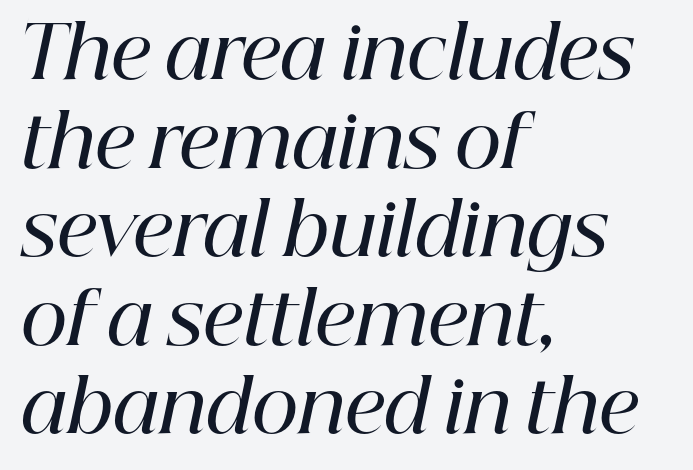
Stroke thickness is moderately raised; the sample reads as semibold. One-word summary of the alignment: left. A typesetter would mark this as italic. The rendering uses natural spacing where letterforms have individual widths.
